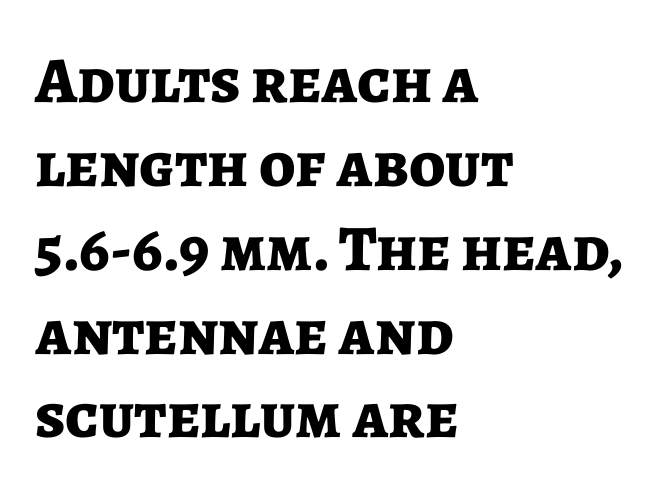
Typesetter's note: full bold, strokes at maximum text heaviness. The characters display no serif detailing; their extremities are plain. The paragraph has a hard left edge and a soft right edge. The space between consecutive lines is moderate.
